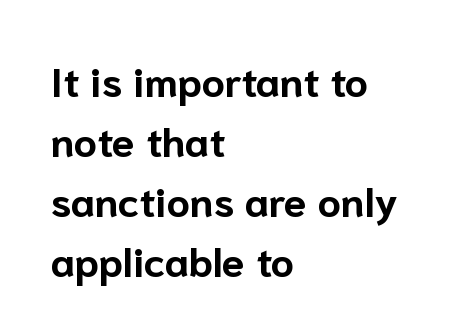
The line texture is even and compact thanks to regular tracking. Any mark beneath the type? The region is blank. The letters stand upright; this is a roman face. The passage shown stacks its lines at a standard gap.
